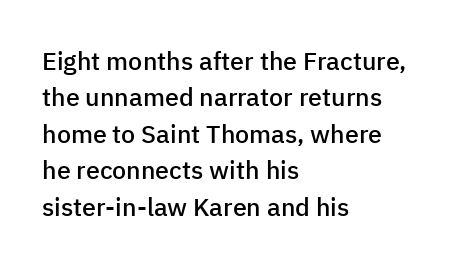
{"italic": "no", "bold": "semi", "underline": "no", "align": "left", "line_spacing": "normal", "line_spacing_ratio": 1.46, "letter_spacing": "normal", "letter_spacing_em": 0.0, "glyph_px": 25}
